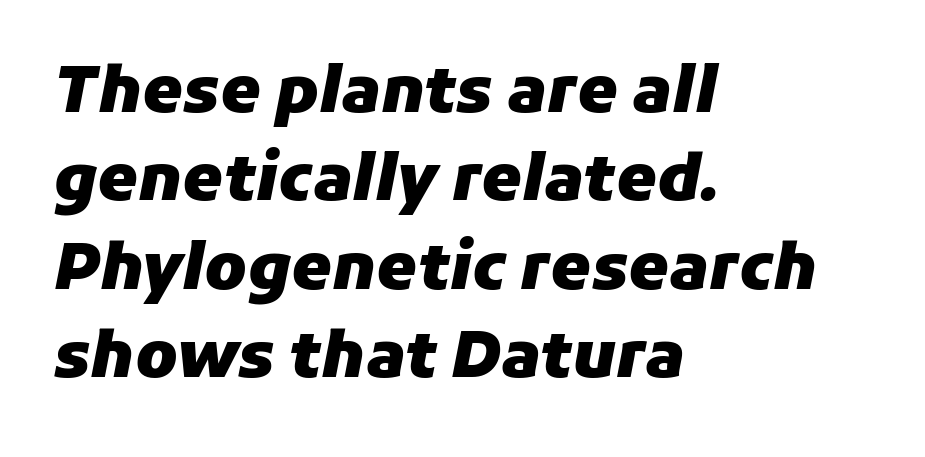
{"italic": "yes", "lean": "right", "slant_degrees": 11, "bold": "yes", "weight": "heavy", "width": "normal", "stroke_contrast": "low", "x_height": "medium", "monospaced": "no", "underline": "no", "align": "left", "line_spacing": "normal", "line_spacing_ratio": 1.38, "letter_spacing": "normal", "letter_spacing_em": 0.0, "glyph_px": 64}
